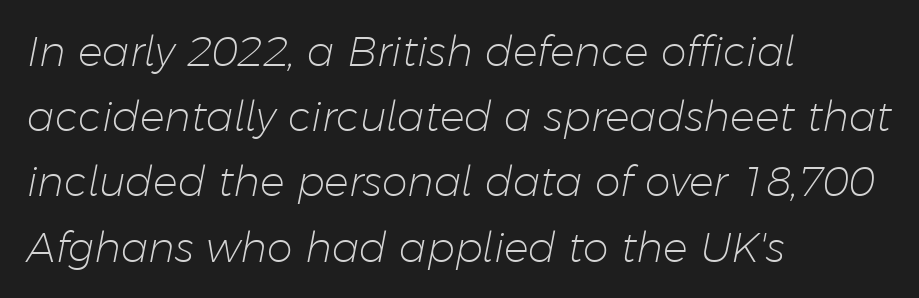
{"italic": "yes", "lean": "right", "slant_degrees": 11, "bold": "no", "weight": "light", "width": "normal", "stroke_contrast": "low", "x_height": "medium", "monospaced": "no", "underline": "no", "align": "left", "line_spacing": "normal", "line_spacing_ratio": 1.59, "letter_spacing": "normal", "letter_spacing_em": 0.0, "glyph_px": 41}
